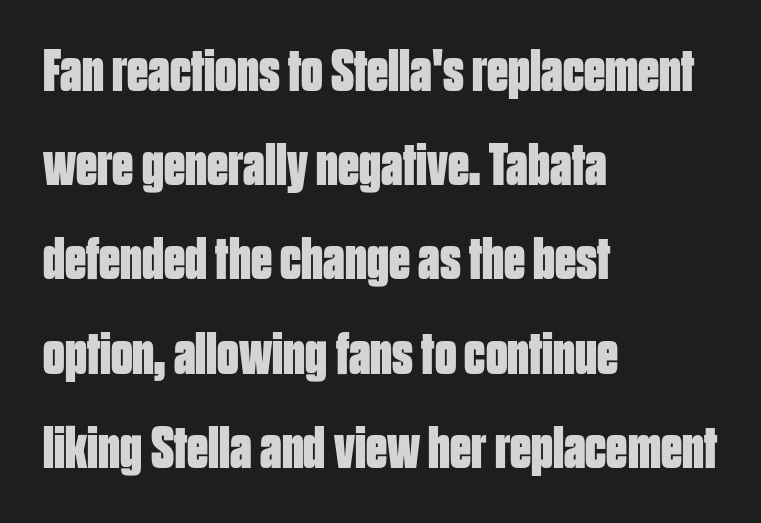
{"serif": "no", "italic": "no", "bold": "yes", "weight": "bold", "width": "condensed", "stroke_contrast": "low", "x_height": "large", "monospaced": "no", "underline": "no", "align": "left", "line_spacing": "normal", "line_spacing_ratio": 1.57, "letter_spacing": "normal", "letter_spacing_em": 0.0, "glyph_px": 60}
